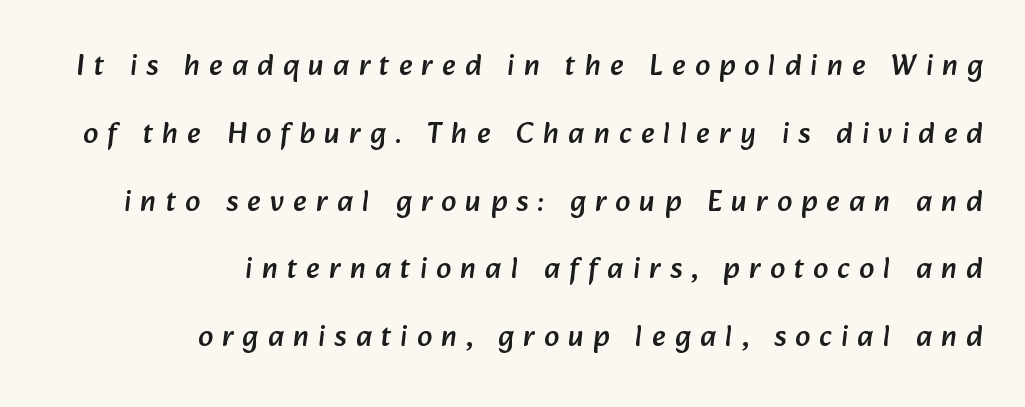
{"serif": "no", "width": "normal", "stroke_contrast": "low", "x_height": "medium", "monospaced": "no", "underline": "no", "align": "right", "line_spacing": "loose", "line_spacing_ratio": 2.26, "letter_spacing": "wide", "letter_spacing_em": 0.31, "glyph_px": 30}
